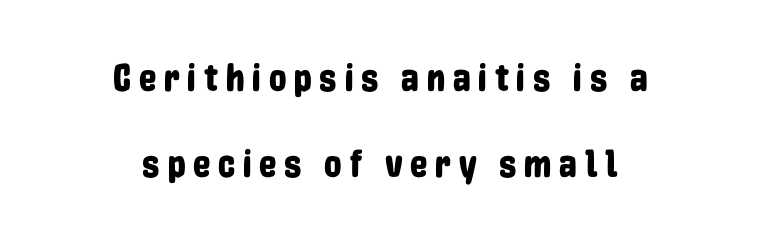
{"serif": "no", "italic": "no", "width": "condensed", "stroke_contrast": "low", "x_height": "medium", "monospaced": "no", "underline": "no", "align": "center", "line_spacing": "loose", "line_spacing_ratio": 2.21, "letter_spacing": "wide", "letter_spacing_em": 0.2, "glyph_px": 39}
